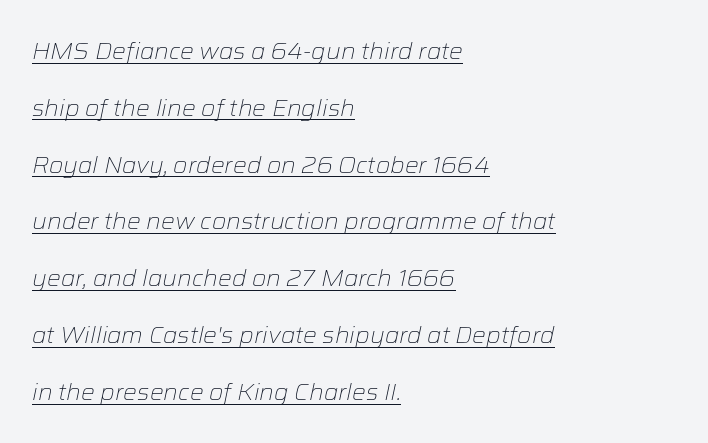
The image shows 23 px text type, italic (leaning right); set left-aligned, loose line spacing (2.47x), normal letter spacing, underlined.
